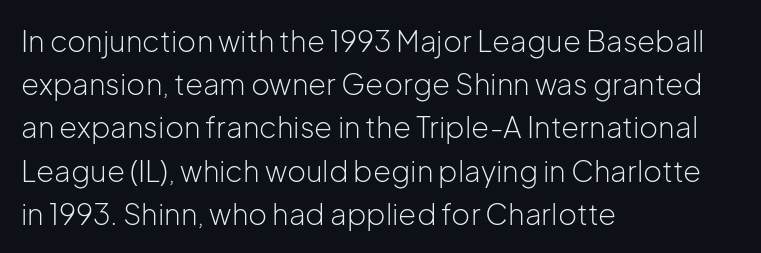
The image shows 29 px light sans-serif type, upright; set left-aligned, normal line spacing (1.49x), normal letter spacing, not underlined; low stroke contrast and a medium x-height.
